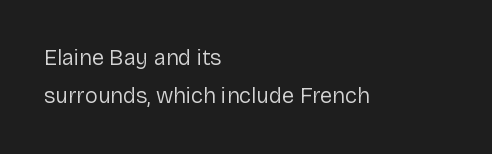
The rendering anchors every line to the left-hand side. Unlike italic type, these characters show no tilt at all. Between one letter and the next there's only the usual sliver of space. Plain, unruled lines of type.
